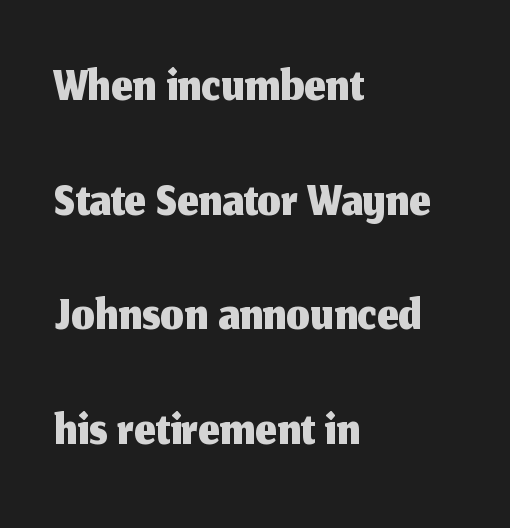
The image shows 75 px sans-serif type, upright; set left-aligned, normal line spacing (1.53x), normal letter spacing, not underlined; medium stroke contrast and a medium x-height.
